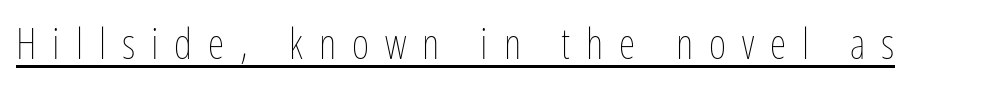
The image shows 42 px thin, condensed type, upright; set unusually wide letter spacing (+0.38 em), underlined; low stroke contrast and a medium x-height.
